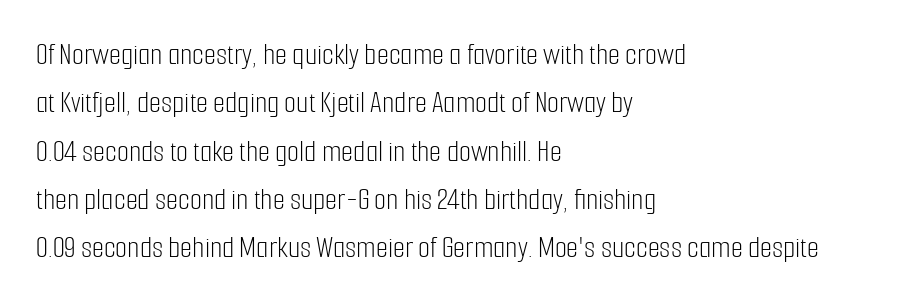
{"serif": "no", "italic": "no", "bold": "no", "weight": "light", "width": "condensed", "stroke_contrast": "low", "x_height": "medium", "monospaced": "no", "underline": "no", "align": "left", "line_spacing": "normal", "line_spacing_ratio": 1.56, "letter_spacing": "normal", "letter_spacing_em": 0.0, "glyph_px": 31}
